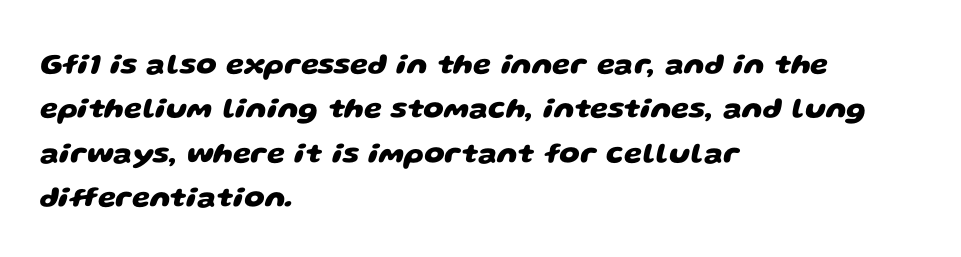
Q: Is the text bold? A: Yes.
Q: Is the typeface a serif or a sans-serif typeface? A: Sans-serif.
Q: Is the text underlined? A: No.
Q: How is the paragraph aligned? A: Left-aligned.
Q: Is the spacing between letters normal or unusually wide? A: Normal.
Q: Is the spacing between lines tight, normal or loose? A: Normal.
Q: Width (condensed, normal, or wide)? A: Wide.
Q: Stroke contrast? A: Low.
Q: x-height? A: Large.
Q: Monospaced? A: No.
